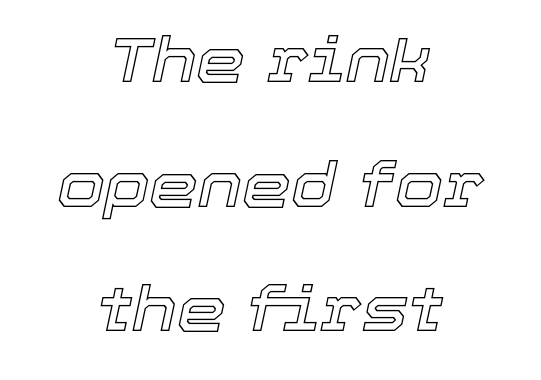
This sample has the flowing, uneven cadence of proportional lettering. The passage shown has conventional tracking throughout. No word sits above an underline. Students, observe: this is what heavily led, spacious text looks like. These lines were composed using italics.
